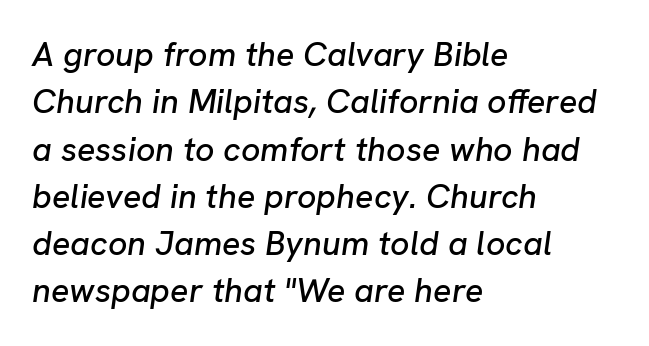
The image shows 34 px text type, italic (leaning right); set left-aligned, normal line spacing (1.39x), normal letter spacing, not underlined; low stroke contrast and a medium x-height.
